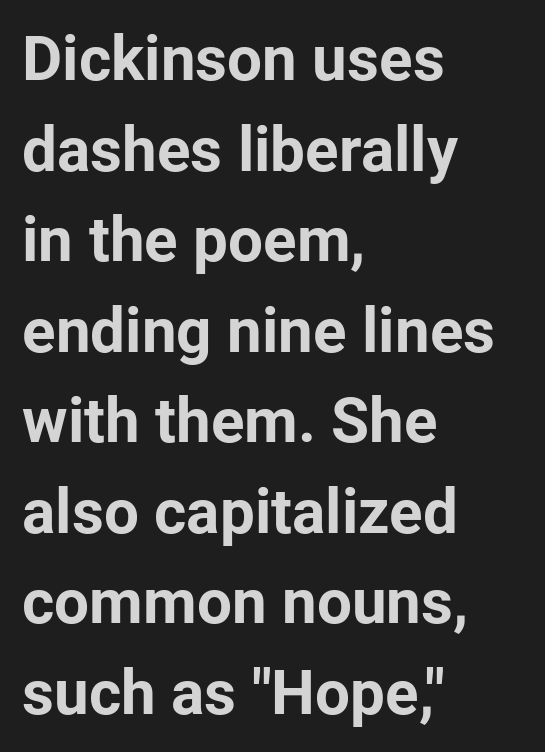
The image shows 62 px bold sans-serif type, upright; set left-aligned, normal line spacing (1.46x), normal letter spacing, not underlined; low stroke contrast and a medium x-height.
